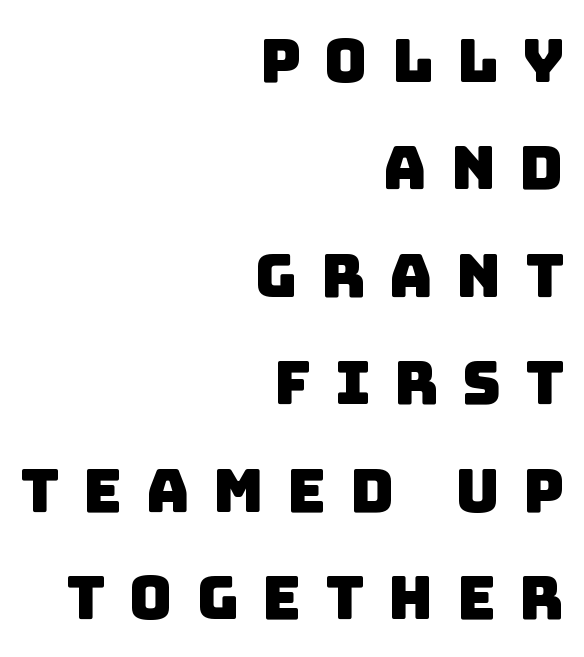
{"serif": "no", "width": "normal", "stroke_contrast": "low", "x_height": "large", "monospaced": "no", "underline": "no", "align": "right", "line_spacing_ratio": 1.79, "letter_spacing": "wide", "letter_spacing_em": 0.39, "glyph_px": 60}
